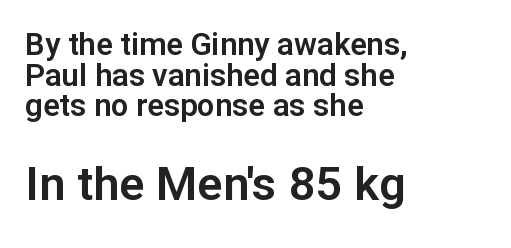
The image shows 47 px sans-serif type, upright; set left-aligned, tight line spacing (0.99x), normal letter spacing, not underlined; the second (bottom) block is 1.52x larger; low stroke contrast and a medium x-height.
